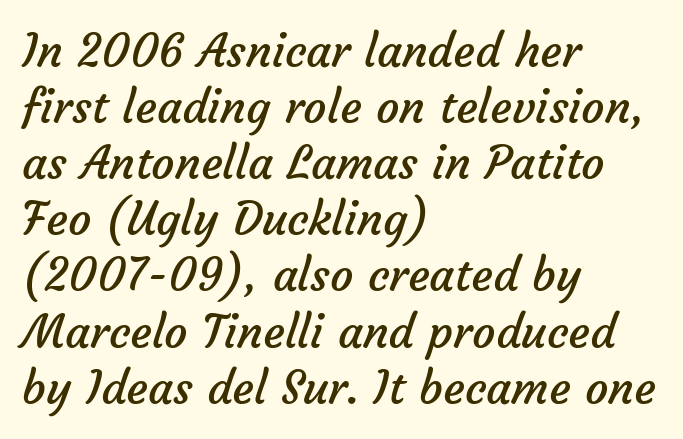
Q: Is the text bold? A: No.
Q: Is the typeface a serif or a sans-serif typeface? A: Sans-serif.
Q: Is the text underlined? A: No.
Q: How is the paragraph aligned? A: Left-aligned.
Q: Is the spacing between letters normal or unusually wide? A: Normal.
Q: Width (condensed, normal, or wide)? A: Normal.
Q: Stroke contrast? A: Low.
Q: x-height? A: Medium.
Q: Monospaced? A: No.
